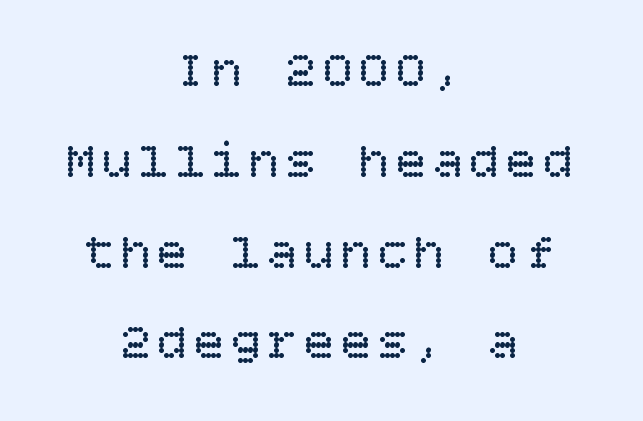
{"italic": "no", "bold": "no", "weight": "regular", "width": "normal", "stroke_contrast": "low", "x_height": "large", "underline": "no", "align": "center", "line_spacing_ratio": 1.78, "glyph_px": 51}
